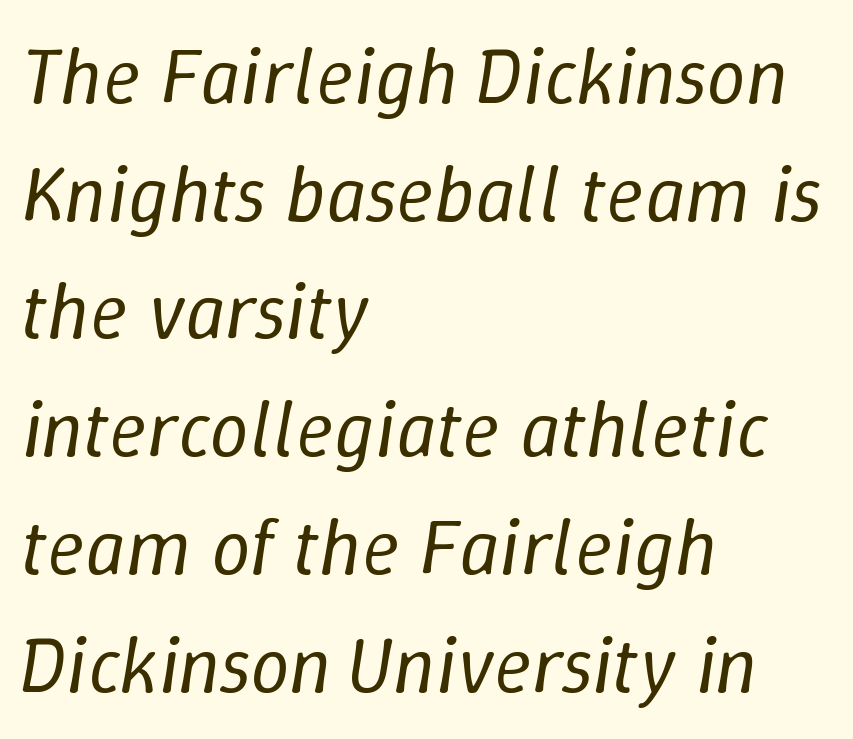
The image shows 79 px regular-weight type, italic (leaning right); set left-aligned, normal line spacing (1.49x), normal letter spacing, not underlined; low stroke contrast and a medium x-height.
